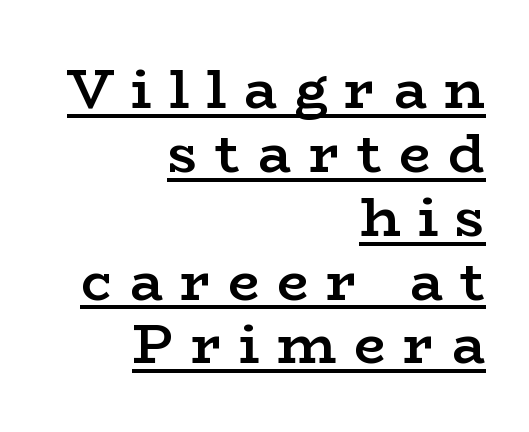
Q: Is the text bold? A: Semi-bold.
Q: Is the text italic (slanted)? A: No, it is upright.
Q: Is the typeface a serif or a sans-serif typeface? A: Serif.
Q: Is the text underlined? A: Yes.
Q: How is the paragraph aligned? A: Right-aligned.
Q: Is the spacing between letters normal or unusually wide? A: Unusually wide.
Q: Is the spacing between lines tight, normal or loose? A: Tight.
Q: Width (condensed, normal, or wide)? A: Wide.
Q: Stroke contrast? A: Low.
Q: x-height? A: Medium.
Q: Monospaced? A: No.
